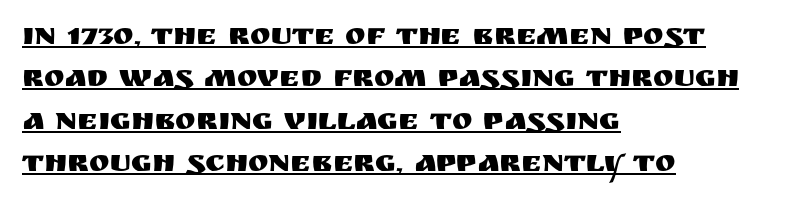
Q: Is the text italic (slanted)? A: No, it is upright.
Q: Is the typeface a serif or a sans-serif typeface? A: Sans-serif.
Q: Is the text underlined? A: Yes.
Q: How is the paragraph aligned? A: Left-aligned.
Q: Is the spacing between letters normal or unusually wide? A: Normal.
Q: Is the spacing between lines tight, normal or loose? A: Normal.
Q: Width (condensed, normal, or wide)? A: Normal.
Q: Stroke contrast? A: Medium.
Q: x-height? A: Large.
Q: Monospaced? A: No.
